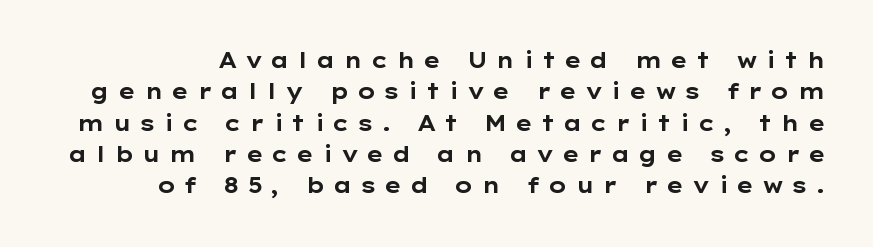
{"italic": "no", "bold": "yes", "underline": "no", "line_spacing": "normal", "line_spacing_ratio": 1.49, "letter_spacing": "wide", "letter_spacing_em": 0.36, "glyph_px": 21}
